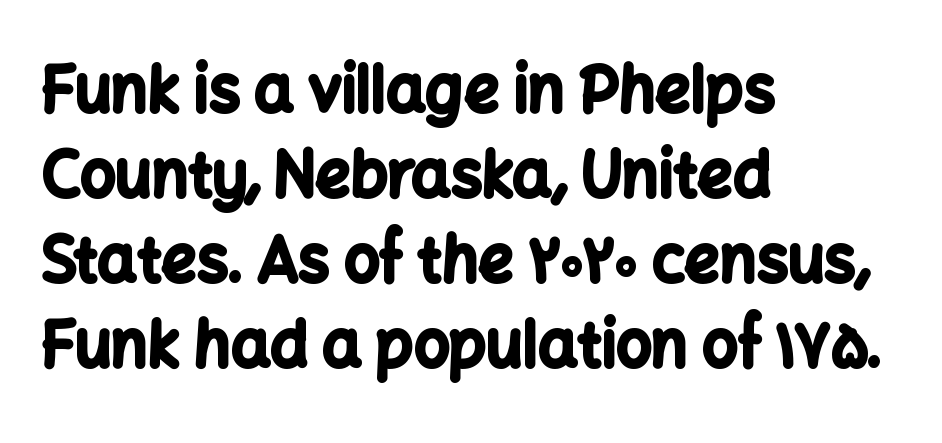
The image shows 62 px bold sans-serif type, upright; set left-aligned, normal line spacing (1.37x), normal letter spacing, not underlined; low stroke contrast and a medium x-height.
